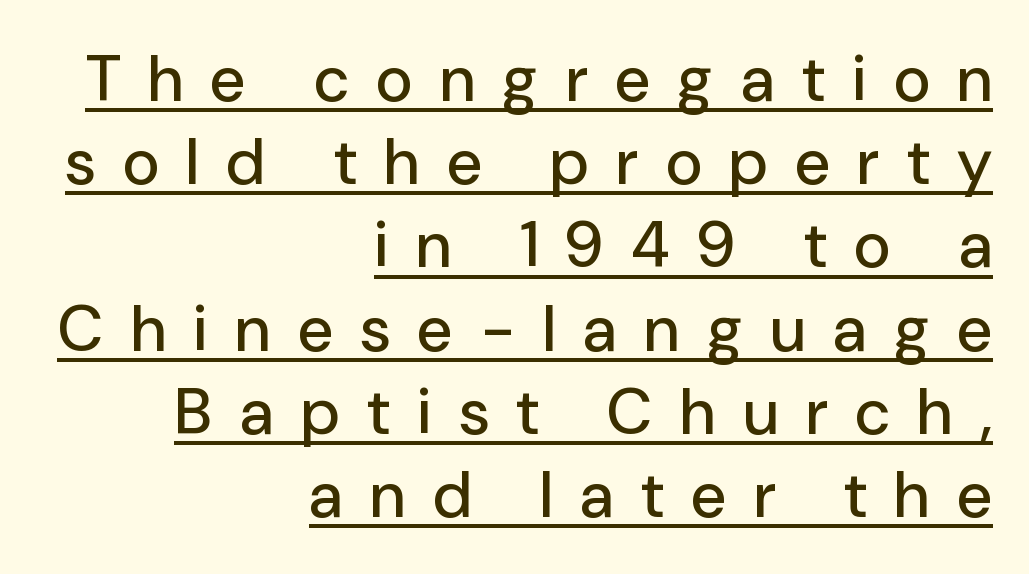
The compositor pushed each line to the right boundary. Caption: expanded tracking, letters set apart. Beneath each row of characters lies a ruled line. Looks like regular typesetting: each glyph gets only the width it needs. Does the lettering tilt? It doesn't — this is upright. The font family rendered here belongs to the sans-serif group.
